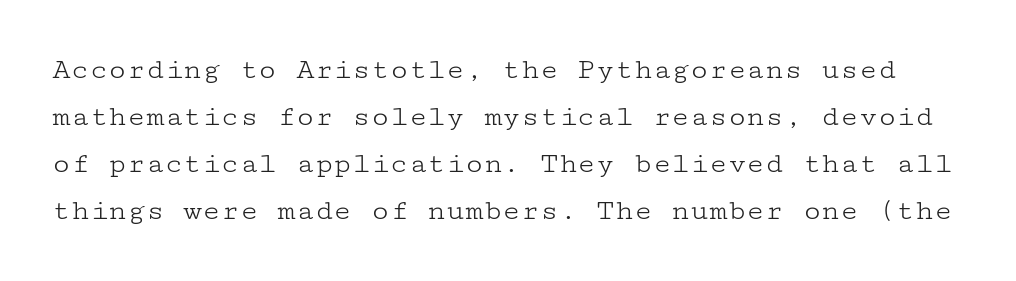
The image shows 31 px light, wide serif type, upright; set normal line spacing (1.52x), normal letter spacing, not underlined; low stroke contrast and a medium x-height.
